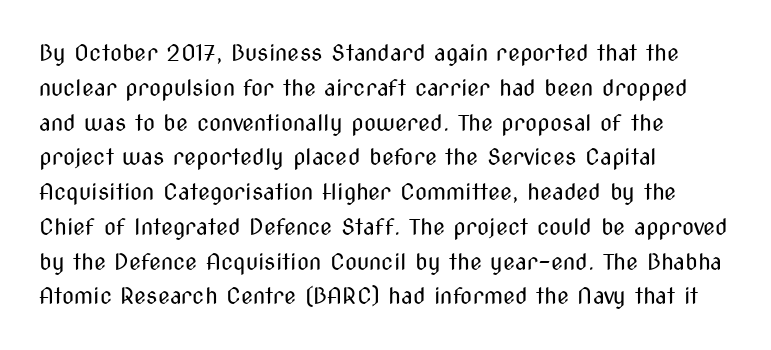
All the whitespace from short lines collects on the right. No extra tracking has been applied to these lines. Characters remain perfectly vertical along every line. The space beneath each line is pristine and unruled. Vertical stems look standard width or narrower in stroke.
